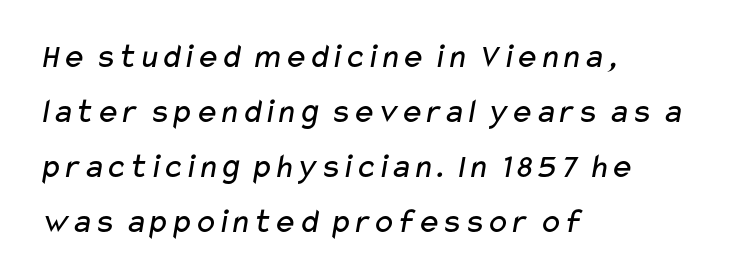
{"serif": "no", "bold": "no", "weight": "regular", "width": "wide", "stroke_contrast": "low", "x_height": "medium", "monospaced": "no", "underline": "no", "align": "left", "line_spacing": "normal", "line_spacing_ratio": 1.57, "letter_spacing": "normal", "letter_spacing_em": 0.0, "glyph_px": 35}
